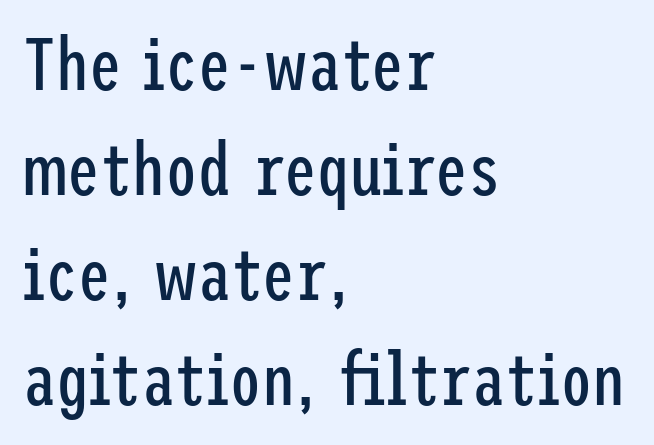
Line spacing here is normal. Tracking value appears to be zero — textbook default spacing. Every character sits straight up, as roman type does. A typesetter would label this face a sans. The face looks like a standard text weight, possibly lighter. Type without underlining.
